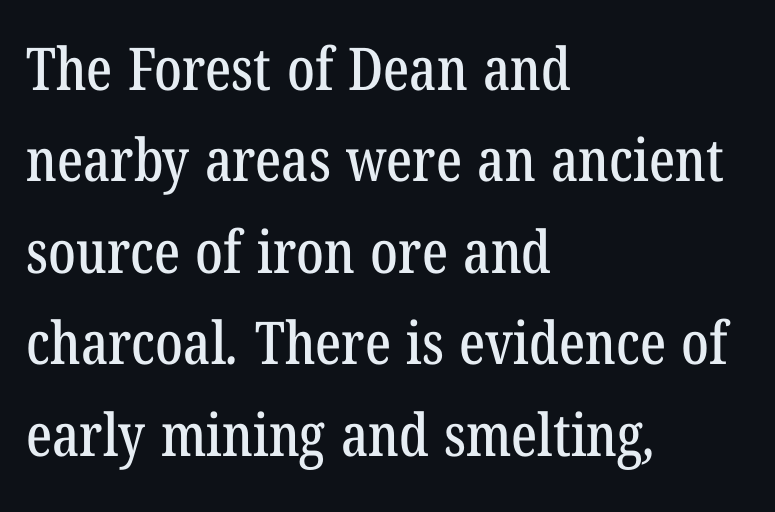
The image shows 59 px condensed serif type; set left-aligned, normal line spacing (1.55x), normal letter spacing, not underlined; low stroke contrast and a medium x-height.
